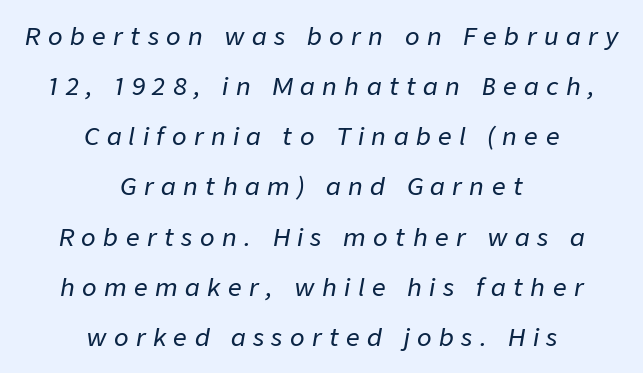
The image shows 24 px text type, italic (leaning right); set centered, loose line spacing (2.09x), unusually wide letter spacing (+0.31 em), not underlined.
